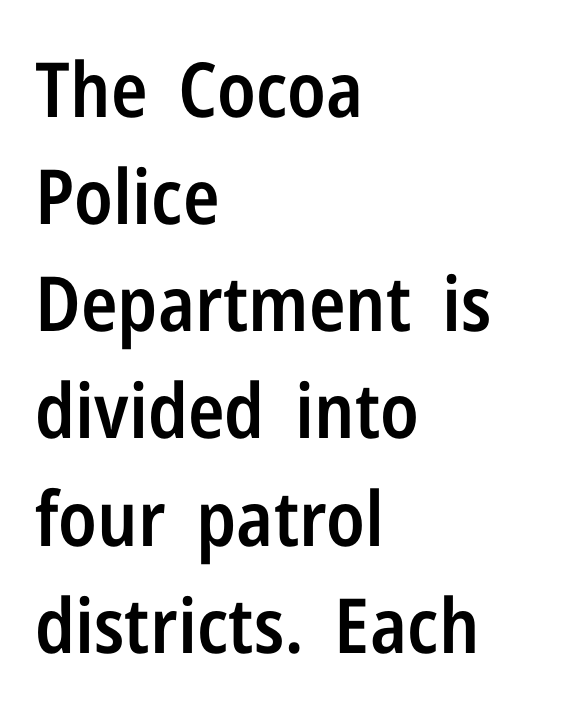
{"serif": "no", "italic": "no", "bold": "semi", "weight": "semibold", "width": "condensed", "stroke_contrast": "low", "x_height": "medium", "monospaced": "no", "underline": "no", "align": "left", "line_spacing": "normal", "line_spacing_ratio": 1.41, "letter_spacing": "normal", "letter_spacing_em": 0.0, "glyph_px": 76}
